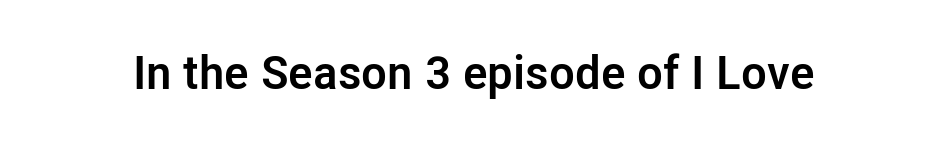
Q: Is the text bold? A: Yes.
Q: Is the text italic (slanted)? A: No, it is upright.
Q: Is the typeface a serif or a sans-serif typeface? A: Sans-serif.
Q: Is the text underlined? A: No.
Q: Is the spacing between letters normal or unusually wide? A: Normal.
Q: Width (condensed, normal, or wide)? A: Normal.
Q: Stroke contrast? A: Low.
Q: x-height? A: Medium.
Q: Monospaced? A: No.
